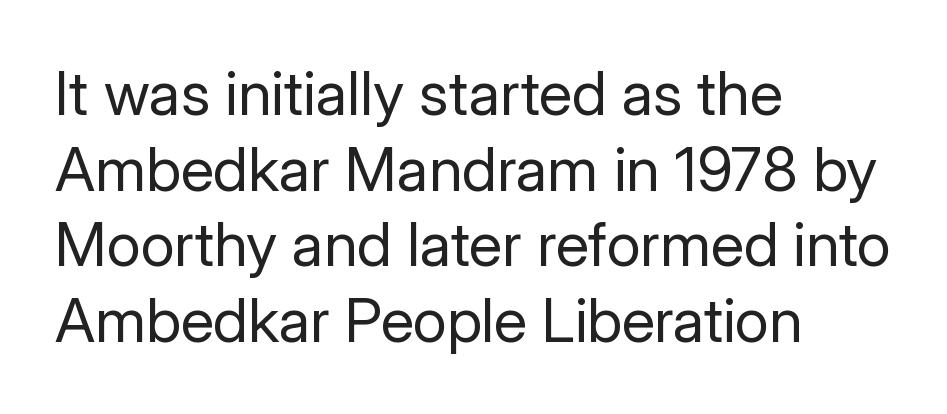
The image shows 61 px regular-weight sans-serif type, upright; set left-aligned, line spacing 1.24x, normal letter spacing, not underlined; low stroke contrast and a medium x-height.
